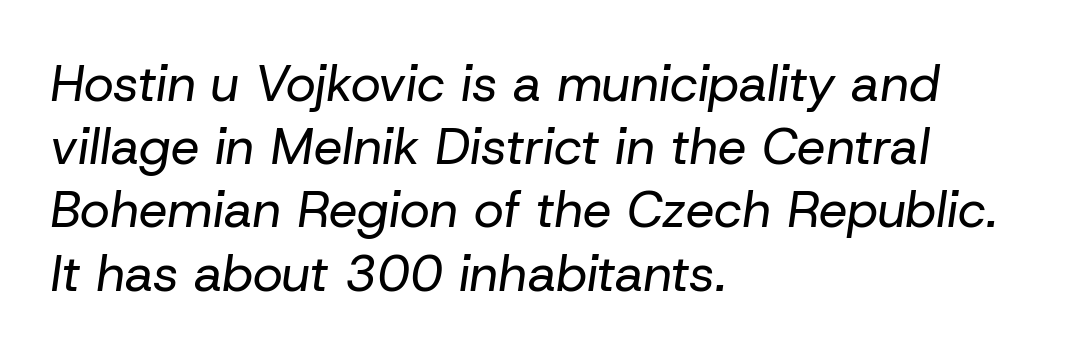
Q: Is the text bold? A: No.
Q: Is the text italic (slanted)? A: Yes, it leans right by about 8 degrees.
Q: Is the text underlined? A: No.
Q: How is the paragraph aligned? A: Left-aligned.
Q: Is the spacing between letters normal or unusually wide? A: Normal.
Q: Width (condensed, normal, or wide)? A: Normal.
Q: Stroke contrast? A: Low.
Q: x-height? A: Medium.
Q: Monospaced? A: No.
